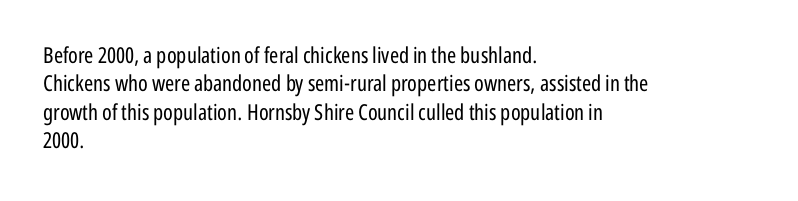
The image shows 22 px text type, upright; set left-aligned, normal line spacing (1.29x), normal letter spacing, not underlined.
